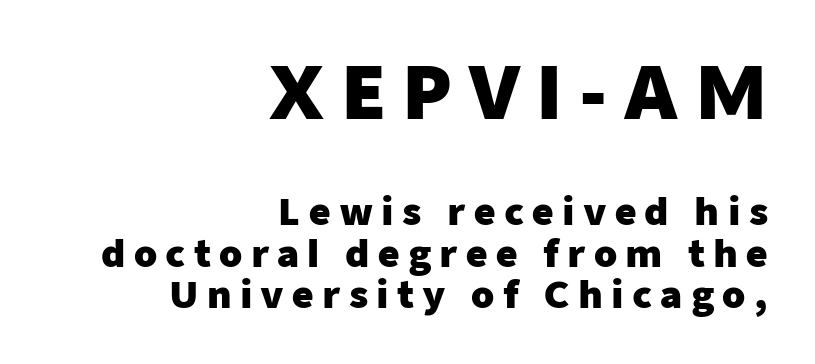
{"serif": "no", "italic": "no", "bold": "yes", "weight": "heavy", "width": "normal", "stroke_contrast": "low", "x_height": "medium", "monospaced": "no", "underline": "no", "align": "right", "line_spacing": "tight", "line_spacing_ratio": 1.12, "letter_spacing": "wide", "letter_spacing_em": 0.22, "larger_block": "first", "size_ratio": 2.0, "glyph_px": 74}
